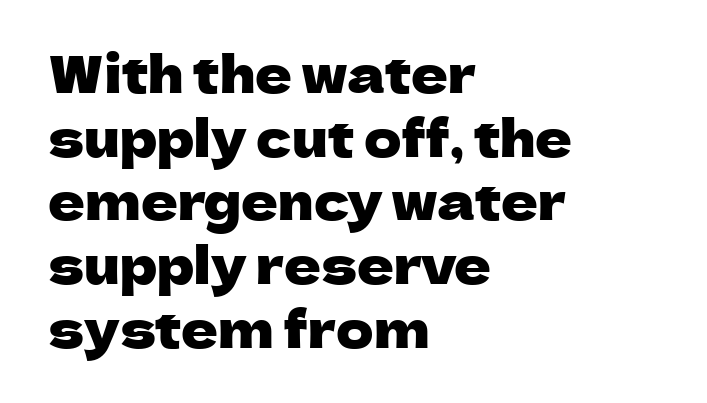
The passage shown is typeset with a sans-serif family. This sample has the flowing, uneven cadence of proportional lettering. The space beneath each line is pristine and unruled. Style check: upright. The paragraph shown leans on its left margin.
